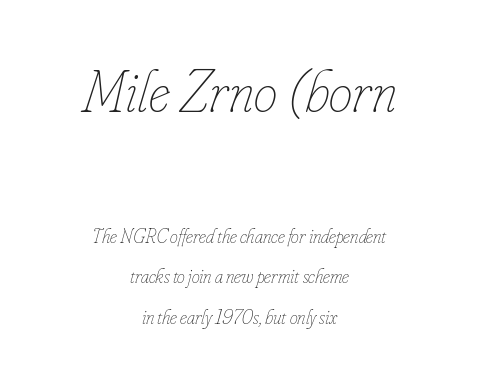
The image shows 60 px thin, condensed type, italic (leaning right); set centered, loose line spacing (2.03x), normal letter spacing, not underlined; the first (top) block is 3.0x larger; low stroke contrast and a small x-height.
